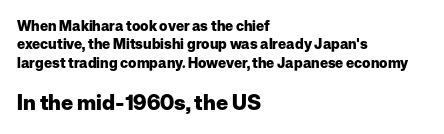
{"italic": "no", "bold": "yes", "underline": "no", "align": "left", "line_spacing": "normal", "line_spacing_ratio": 1.32, "letter_spacing": "normal", "letter_spacing_em": 0.0, "larger_block": "second", "size_ratio": 1.5, "glyph_px": 21}
